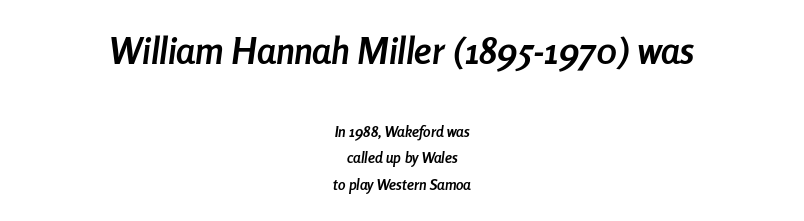
The image shows 37 px semibold, condensed type, italic (leaning right); set centered, line spacing 1.76x, normal letter spacing, not underlined; the first (top) block is 2.47x larger; low stroke contrast and a medium x-height.
